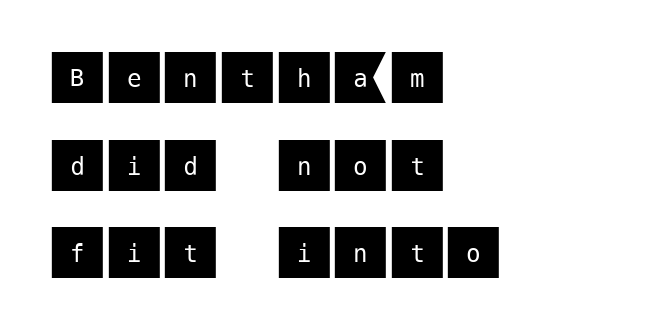
Just letters on the line, the space beneath them empty. The rendering uses a moderate line-height, typical for paragraphs. You could call the tracking neutral — neither tight nor loose. In terms of posture, this sample is upright. The ragged edge is on the right, which tells us the setting is flush left.
